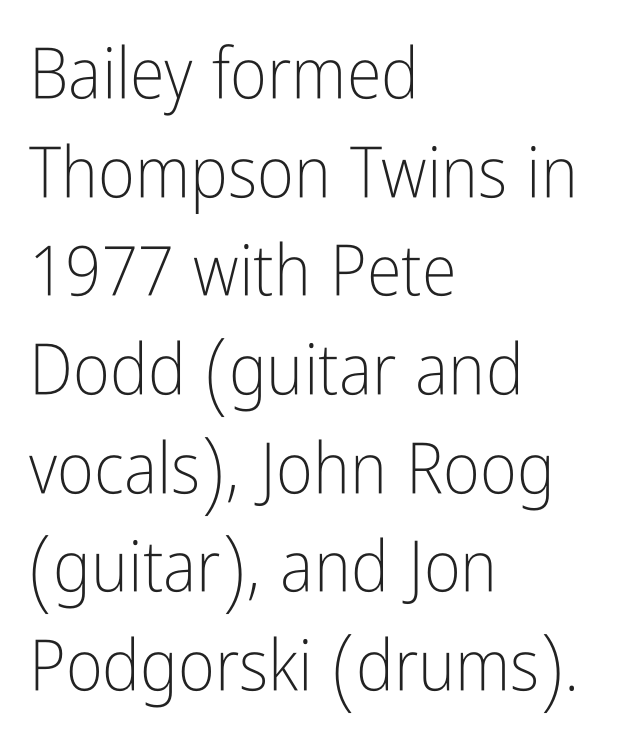
The image shows 71 px light, condensed sans-serif type, upright; set left-aligned, normal line spacing (1.39x), normal letter spacing, not underlined; low stroke contrast and a medium x-height.
